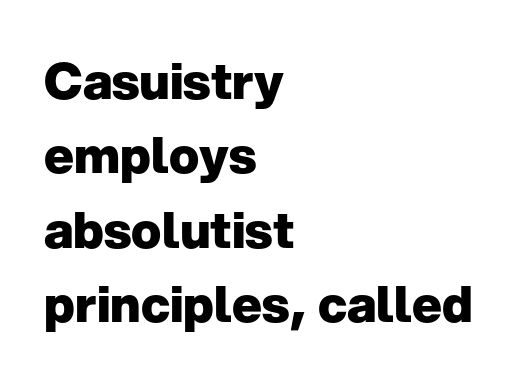
Q: Is the text bold? A: Yes.
Q: Is the text italic (slanted)? A: No, it is upright.
Q: Is the typeface a serif or a sans-serif typeface? A: Sans-serif.
Q: Is the text underlined? A: No.
Q: How is the paragraph aligned? A: Left-aligned.
Q: Is the spacing between letters normal or unusually wide? A: Normal.
Q: Is the spacing between lines tight, normal or loose? A: Normal.
Q: Width (condensed, normal, or wide)? A: Normal.
Q: Stroke contrast? A: Low.
Q: x-height? A: Medium.
Q: Monospaced? A: No.
